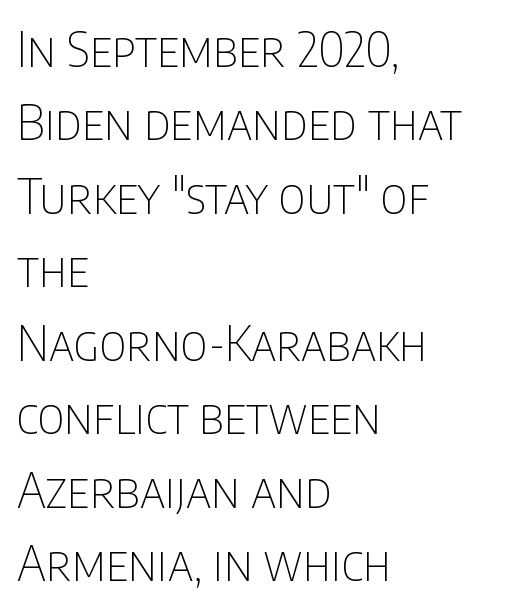
The image shows 48 px thin, condensed sans-serif type, upright; set left-aligned, normal line spacing (1.53x), normal letter spacing, not underlined; low stroke contrast and a large x-height.
